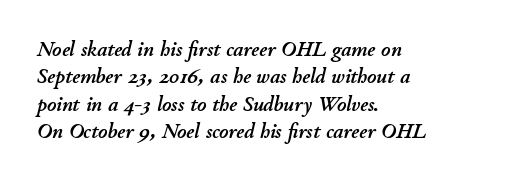
Q: Is the text italic (slanted)? A: Yes, it leans right by about 11 degrees.
Q: Is the text underlined? A: No.
Q: How is the paragraph aligned? A: Left-aligned.
Q: Is the spacing between letters normal or unusually wide? A: Normal.
